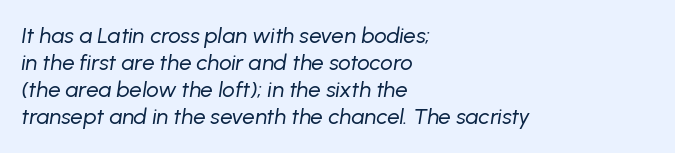
This rendering uses left alignment, leaving the right contour irregular. Caption: standard tracking, unaltered. This is oblique type, the kind used for emphasis or titles. Letters rest on an invisible, unmarked baseline. No heavy texture on the line: the type isn't bold.
